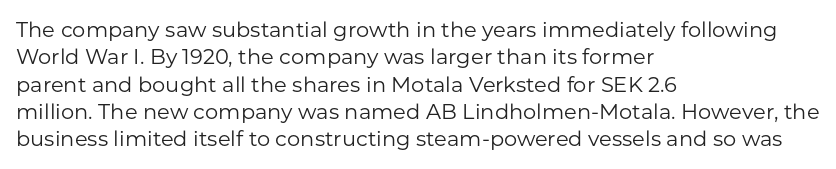
The image shows 21 px text type, upright; set left-aligned, normal line spacing (1.3x), normal letter spacing, not underlined.
